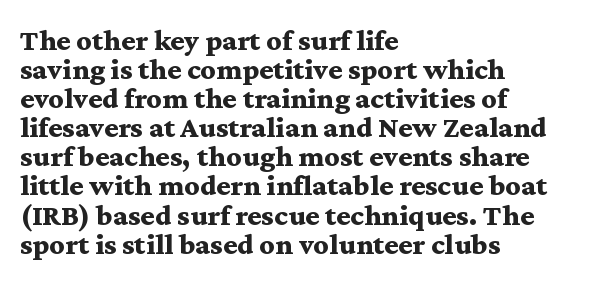
Classification — serif. The passage shown has conventional tracking throughout. A full-strength bold gives these letters their thick strokes. The space between consecutive lines is stingy. The lines are quadded left.
